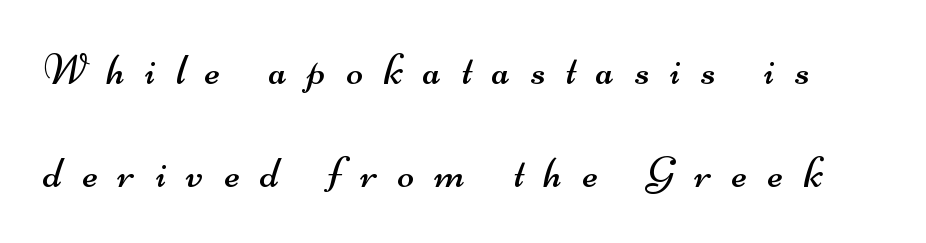
Q: Is the text bold? A: No.
Q: Is the typeface a serif or a sans-serif typeface? A: Sans-serif.
Q: Is the text underlined? A: No.
Q: Is the spacing between letters normal or unusually wide? A: Unusually wide.
Q: Is the spacing between lines tight, normal or loose? A: Loose.
Q: Width (condensed, normal, or wide)? A: Wide.
Q: Stroke contrast? A: Medium.
Q: x-height? A: Small.
Q: Monospaced? A: No.
